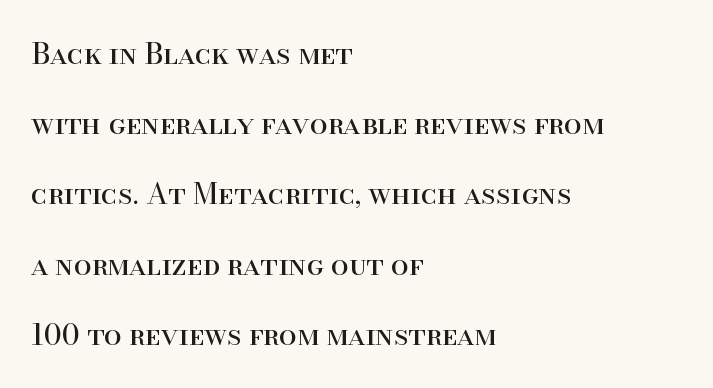
The image shows 29 px regular-weight serif type, upright; set left-aligned, loose line spacing (2.42x), normal letter spacing, not underlined; high stroke contrast and a small x-height.
